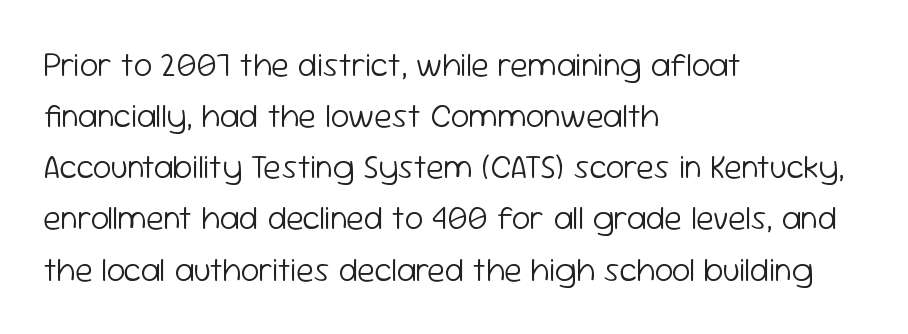
Each letter keeps its own natural width here, so spacing adapts to shape. Horizontally, the lines are justified to the leading edge only. The type sits square on the baseline with zero lean. Glance below the letters and you will spot only blank space.
